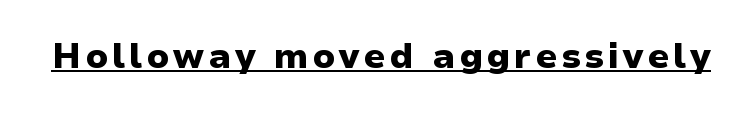
Q: Is the text bold? A: Yes.
Q: Is the text italic (slanted)? A: No, it is upright.
Q: Is the typeface a serif or a sans-serif typeface? A: Sans-serif.
Q: Is the text underlined? A: Yes.
Q: Width (condensed, normal, or wide)? A: Normal.
Q: Stroke contrast? A: Low.
Q: x-height? A: Medium.
Q: Monospaced? A: No.
